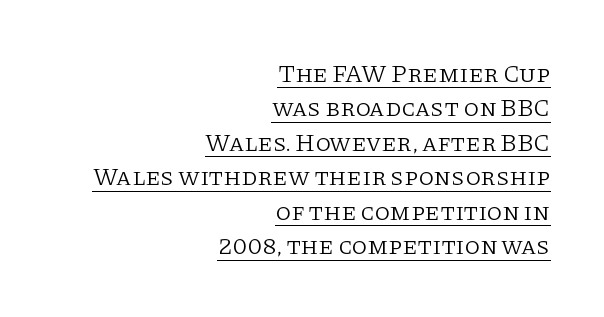
The image shows 25 px text type, upright; set right-aligned, normal line spacing (1.38x), normal letter spacing, underlined.
